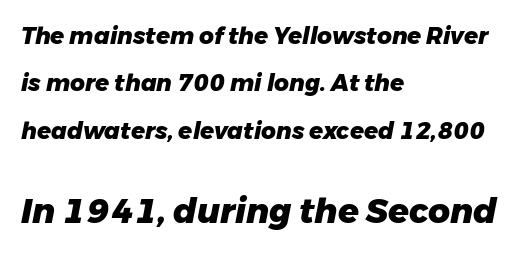
Q: Is the text bold? A: Yes.
Q: Is the text italic (slanted)? A: Yes, it leans right by about 11 degrees.
Q: Is the text underlined? A: No.
Q: How is the paragraph aligned? A: Left-aligned.
Q: Is the spacing between letters normal or unusually wide? A: Normal.
Q: Is the spacing between lines tight, normal or loose? A: Loose.
Q: Which block of text is set in a larger size, the first (top) or the second (bottom)? A: The second (bottom) one.
Q: Width (condensed, normal, or wide)? A: Normal.
Q: Stroke contrast? A: Low.
Q: x-height? A: Medium.
Q: Monospaced? A: No.
